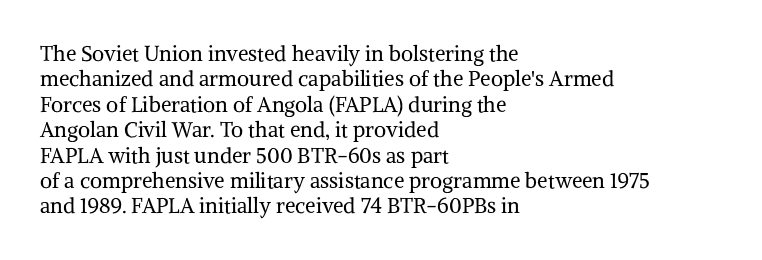
Q: Is the text bold? A: No.
Q: Is the text italic (slanted)? A: No, it is upright.
Q: Is the text underlined? A: No.
Q: How is the paragraph aligned? A: Left-aligned.
Q: Is the spacing between letters normal or unusually wide? A: Normal.
